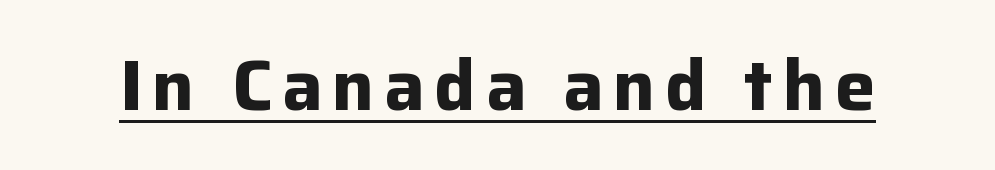
Q: Is the text bold? A: Yes.
Q: Is the text italic (slanted)? A: No, it is upright.
Q: Is the typeface a serif or a sans-serif typeface? A: Sans-serif.
Q: Is the text underlined? A: Yes.
Q: Width (condensed, normal, or wide)? A: Normal.
Q: Stroke contrast? A: Low.
Q: x-height? A: Medium.
Q: Monospaced? A: No.
